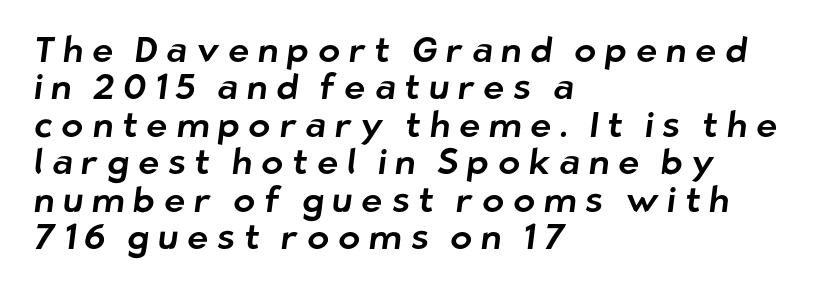
The space beneath each line is pristine and unruled. There is plenty of visible air inserted between adjacent glyphs. The rag falls on the right side of this text block. Successive baselines arrive quickly, one right under another.
